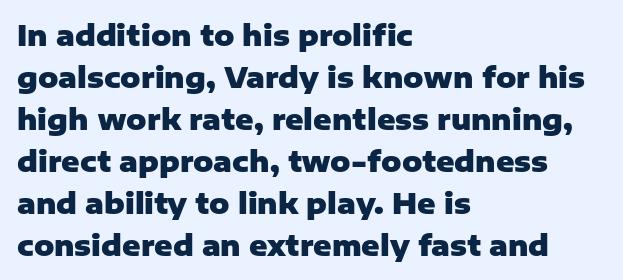
Normally led — the rows are evenly, conventionally spaced. A roman cut, with each character standing at attention. Each word holds together tightly as a unit, with standard inter-letter gaps. Unlike a traditional serif, this face leaves its strokes unadorned.
